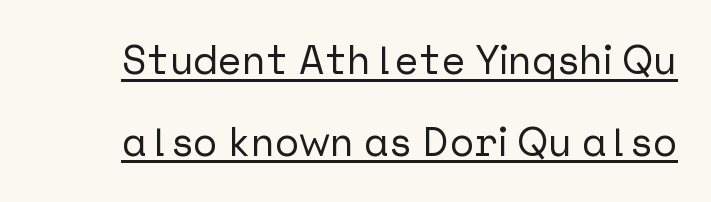
Q: Is the text italic (slanted)? A: No, it is upright.
Q: Is the typeface a serif or a sans-serif typeface? A: Sans-serif.
Q: Is the text underlined? A: Yes.
Q: Is the spacing between letters normal or unusually wide? A: Normal.
Q: Is the spacing between lines tight, normal or loose? A: Loose.
Q: Width (condensed, normal, or wide)? A: Normal.
Q: Stroke contrast? A: Low.
Q: x-height? A: Medium.
